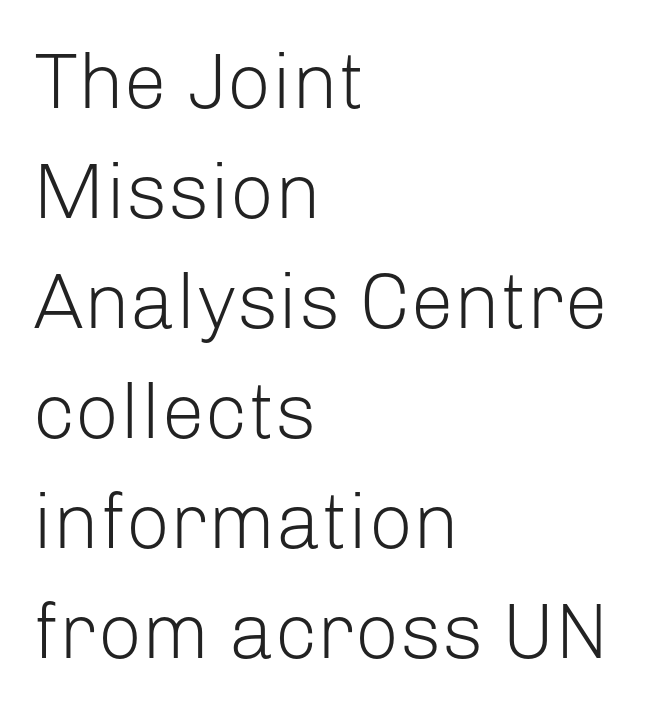
Q: Is the text bold? A: No.
Q: Is the text italic (slanted)? A: No, it is upright.
Q: Is the typeface a serif or a sans-serif typeface? A: Sans-serif.
Q: Is the text underlined? A: No.
Q: How is the paragraph aligned? A: Left-aligned.
Q: Is the spacing between letters normal or unusually wide? A: Normal.
Q: Is the spacing between lines tight, normal or loose? A: Normal.
Q: Width (condensed, normal, or wide)? A: Normal.
Q: Stroke contrast? A: Low.
Q: x-height? A: Medium.
Q: Monospaced? A: No.
